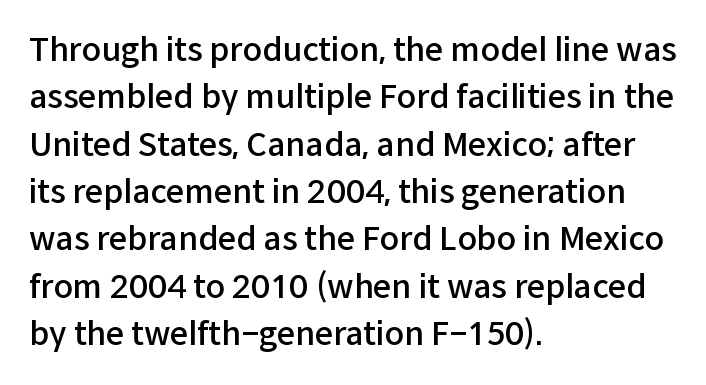
The image shows 32 px semibold sans-serif type, upright; set left-aligned, normal line spacing (1.48x), normal letter spacing, not underlined; low stroke contrast and a medium x-height.
